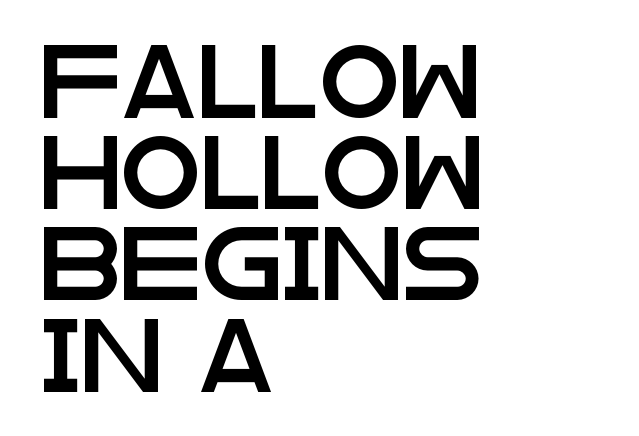
Normally led — the rows are evenly, conventionally spaced. The tracking reads as untouched default to a designer's eye. The passage shown is not underscored anywhere. Letterform terminals end flat and unadorned throughout the passage. Varying glyph widths throughout — classic text-font behaviour.
